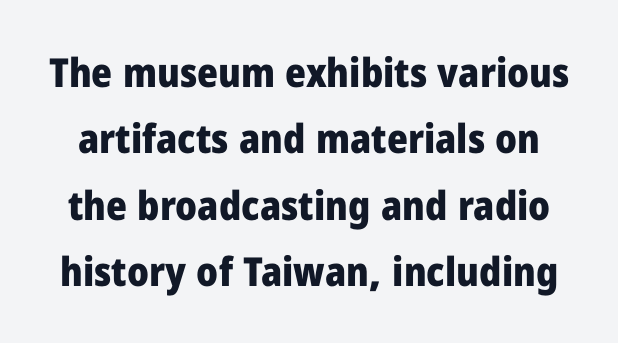
Evenly set lines give the paragraph a standard silhouette. A typesetter would call this proportional, since set widths differ per character. The line texture is even and compact thanks to regular tracking. The font's upright variant was chosen for this text. In terms of weight, the rendering is a true, heavy bold. Has an underline been added? It has not.
